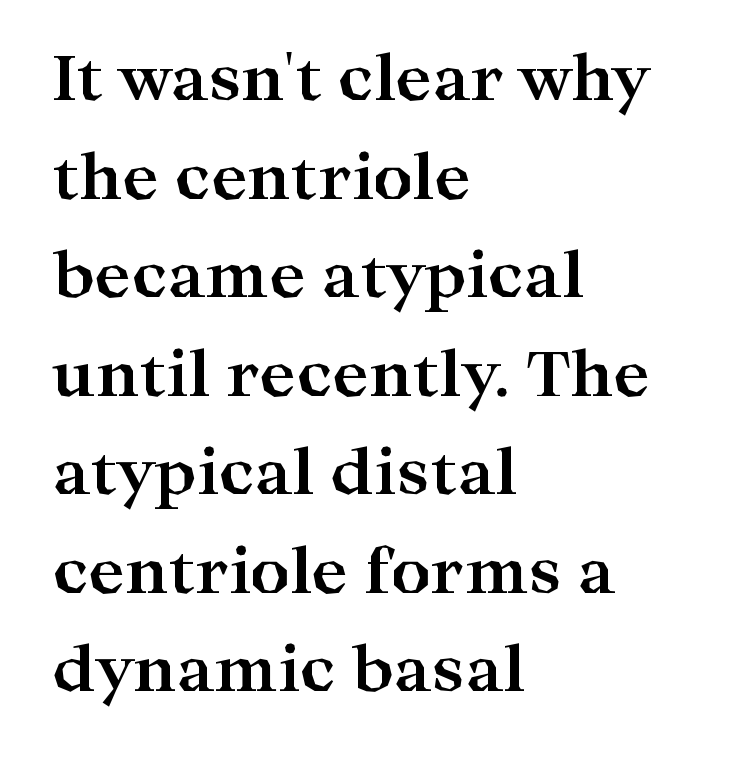
Q: Is the text bold? A: Yes.
Q: Is the text italic (slanted)? A: No, it is upright.
Q: Is the typeface a serif or a sans-serif typeface? A: Serif.
Q: Is the text underlined? A: No.
Q: How is the paragraph aligned? A: Left-aligned.
Q: Is the spacing between letters normal or unusually wide? A: Normal.
Q: Is the spacing between lines tight, normal or loose? A: Normal.
Q: Width (condensed, normal, or wide)? A: Wide.
Q: Stroke contrast? A: High.
Q: x-height? A: Medium.
Q: Monospaced? A: No.
